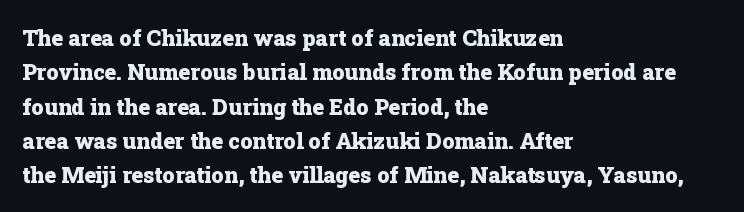
Upright lettering throughout. Just letters on the line, the space beneath them empty. The vertical gap from one line to the next is medium. Strong, thick strokes mark this as bold type. Short and long lines alike share a common starting point at left.
